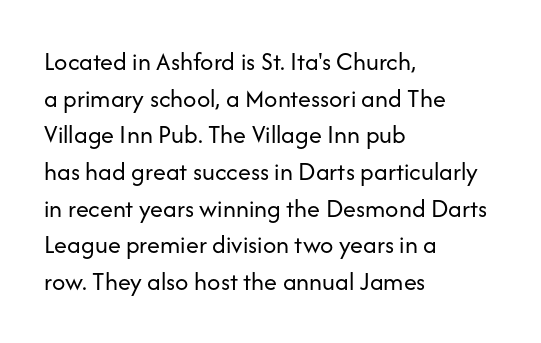
The image shows 26 px text type, upright; set left-aligned, normal line spacing (1.41x), normal letter spacing, not underlined.
